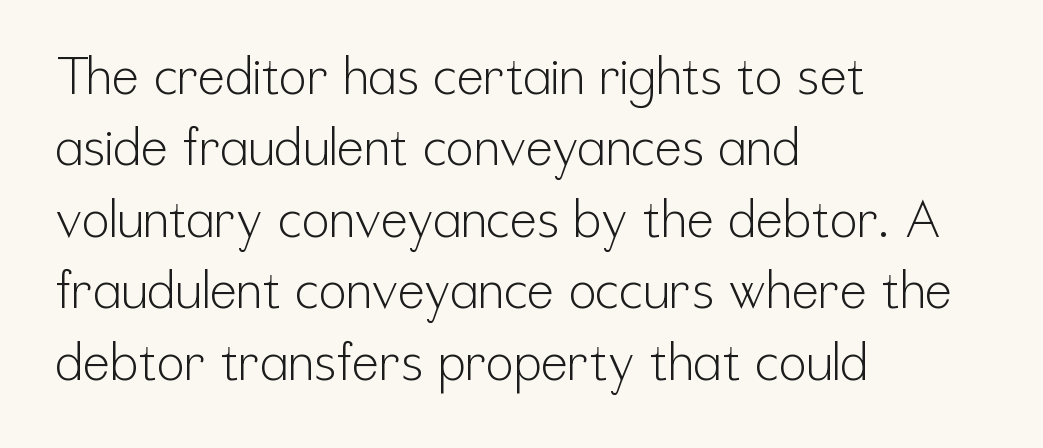
Q: Is the text bold? A: No.
Q: Is the text italic (slanted)? A: No, it is upright.
Q: Is the typeface a serif or a sans-serif typeface? A: Sans-serif.
Q: Is the text underlined? A: No.
Q: How is the paragraph aligned? A: Left-aligned.
Q: Is the spacing between letters normal or unusually wide? A: Normal.
Q: Is the spacing between lines tight, normal or loose? A: Normal.
Q: Width (condensed, normal, or wide)? A: Condensed.
Q: Stroke contrast? A: Low.
Q: x-height? A: Medium.
Q: Monospaced? A: No.
